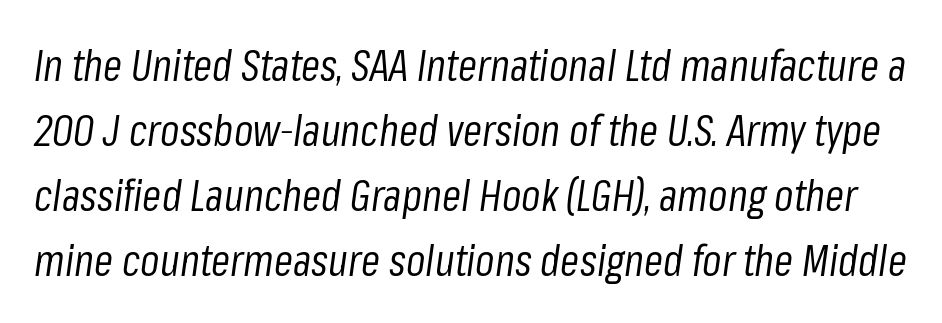
Q: Is the text bold? A: No.
Q: Is the text italic (slanted)? A: Yes, it leans right by about 8 degrees.
Q: Is the text underlined? A: No.
Q: Is the spacing between letters normal or unusually wide? A: Normal.
Q: Is the spacing between lines tight, normal or loose? A: Normal.
Q: Width (condensed, normal, or wide)? A: Condensed.
Q: Stroke contrast? A: Low.
Q: x-height? A: Medium.
Q: Monospaced? A: No.
